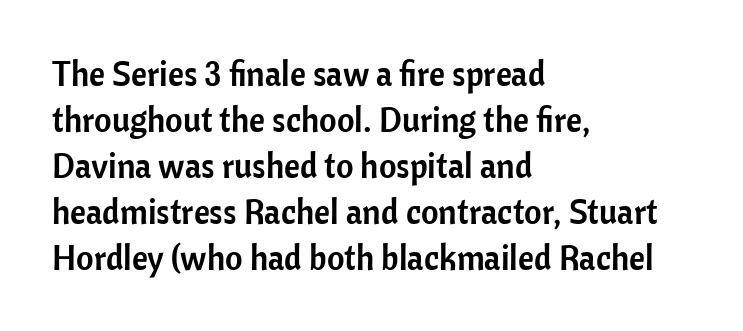
Q: Is the text italic (slanted)? A: No, it is upright.
Q: Is the typeface a serif or a sans-serif typeface? A: Sans-serif.
Q: Is the text underlined? A: No.
Q: How is the paragraph aligned? A: Left-aligned.
Q: Is the spacing between letters normal or unusually wide? A: Normal.
Q: Is the spacing between lines tight, normal or loose? A: Normal.
Q: Width (condensed, normal, or wide)? A: Normal.
Q: Stroke contrast? A: Low.
Q: x-height? A: Medium.
Q: Monospaced? A: No.
